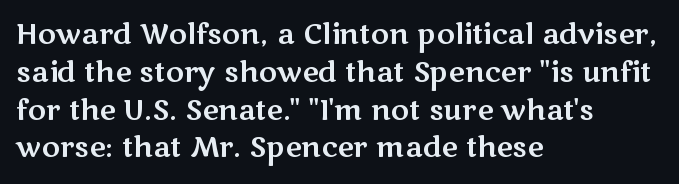
The words here are not underlined. A typesetter would call this leading conventional body-copy spacing. Here the designer chose a conventional face with non-uniform glyph widths. Caption: multi-line text, flush left, ragged right. Compared with typical body copy, the letter spacing here is the same. Serifs: no, the terminals of the letterforms are clean.
